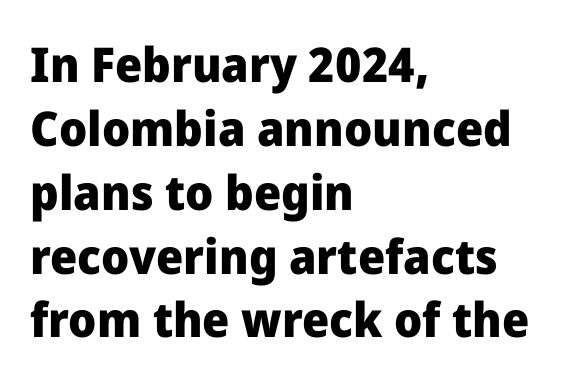
The horizontal fit of the characters is conventional and even. These lines are composed in type without serifs. Emphasis by weight is at full strength: bold. Visually the block forms a straight wall on the left and a jagged coastline on the right.
